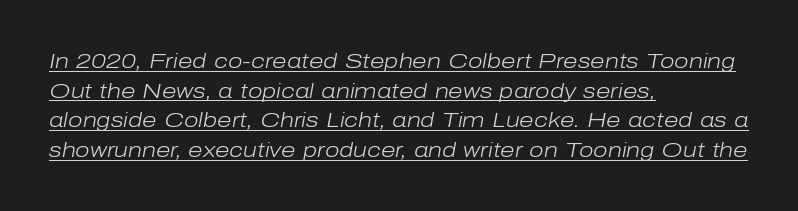
Q: Is the text bold? A: No.
Q: Is the text italic (slanted)? A: Yes, it leans right by about 10 degrees.
Q: Is the text underlined? A: Yes.
Q: How is the paragraph aligned? A: Left-aligned.
Q: Is the spacing between letters normal or unusually wide? A: Normal.
Q: Is the spacing between lines tight, normal or loose? A: Normal.
